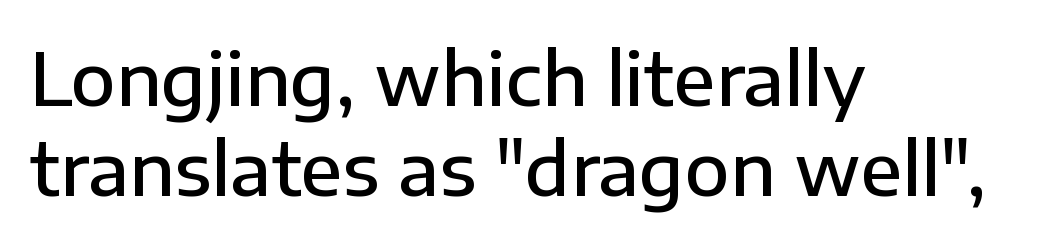
Q: Is the text bold? A: Semi-bold.
Q: Is the text italic (slanted)? A: No, it is upright.
Q: Is the typeface a serif or a sans-serif typeface? A: Sans-serif.
Q: Is the text underlined? A: No.
Q: How is the paragraph aligned? A: Left-aligned.
Q: Is the spacing between letters normal or unusually wide? A: Normal.
Q: Width (condensed, normal, or wide)? A: Normal.
Q: Stroke contrast? A: Low.
Q: x-height? A: Medium.
Q: Monospaced? A: No.
